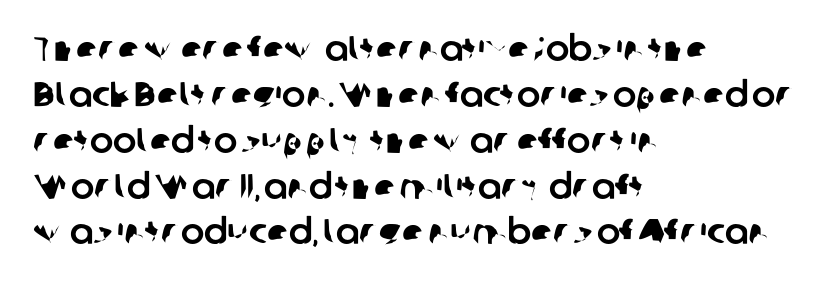
{"serif": "no", "width": "normal", "stroke_contrast": "low", "x_height": "medium", "monospaced": "no", "underline": "no", "align": "left", "line_spacing": "normal", "line_spacing_ratio": 1.31, "letter_spacing": "normal", "letter_spacing_em": 0.0, "glyph_px": 35}
